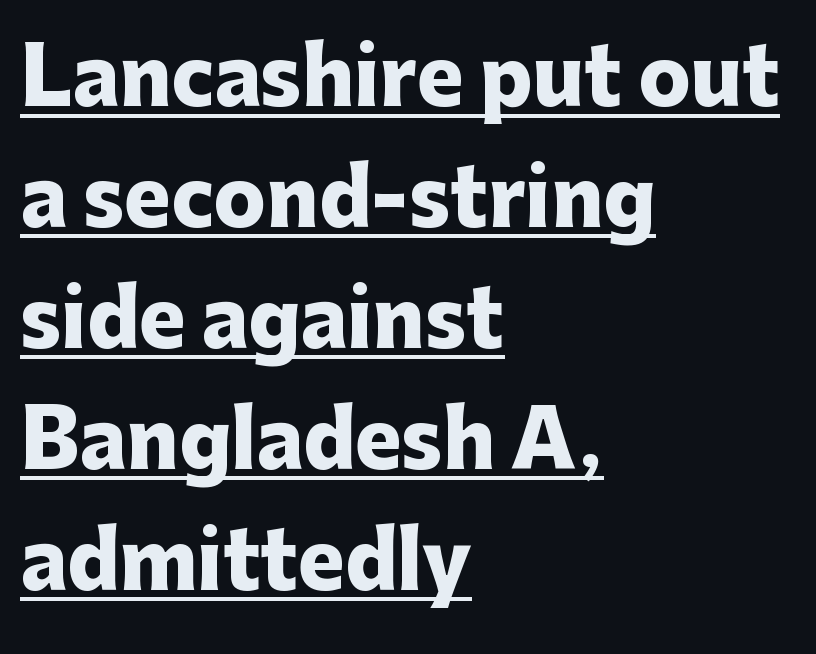
{"serif": "no", "italic": "no", "bold": "yes", "weight": "heavy", "width": "normal", "stroke_contrast": "low", "x_height": "medium", "monospaced": "no", "underline": "yes", "align": "left", "line_spacing": "normal", "line_spacing_ratio": 1.55, "letter_spacing": "normal", "letter_spacing_em": 0.0, "glyph_px": 78}
